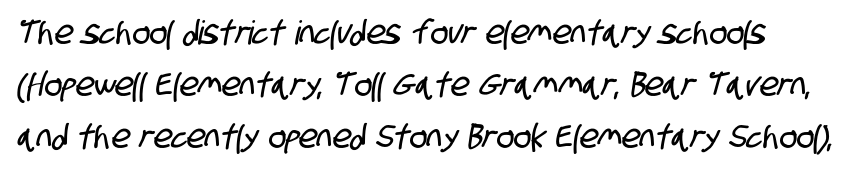
The rendering uses a moderate line-height, typical for paragraphs. You can tell from the bare stems that sans-serif type was used. Words float on clear page, feet unadorned. Proportional: the letters do not fall into vertical columns.
